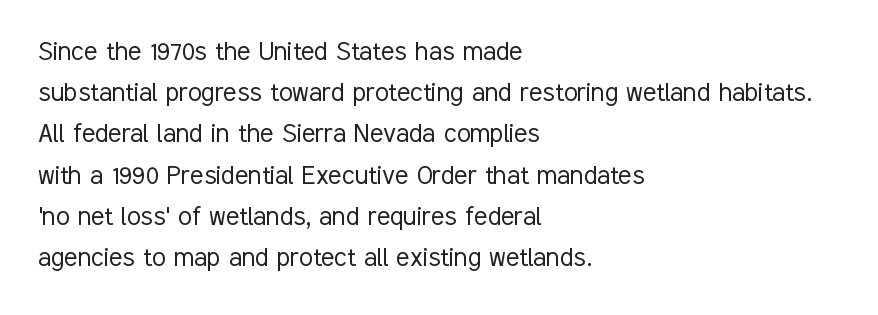
Q: Is the text bold? A: No.
Q: Is the text italic (slanted)? A: No, it is upright.
Q: Is the typeface a serif or a sans-serif typeface? A: Sans-serif.
Q: Is the text underlined? A: No.
Q: How is the paragraph aligned? A: Left-aligned.
Q: Is the spacing between letters normal or unusually wide? A: Normal.
Q: Is the spacing between lines tight, normal or loose? A: Normal.
Q: Width (condensed, normal, or wide)? A: Condensed.
Q: Stroke contrast? A: Low.
Q: x-height? A: Medium.
Q: Monospaced? A: No.
